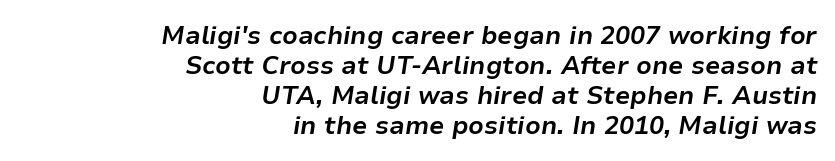
The image shows 25 px bold type, italic (leaning right); set right-aligned, line spacing 1.2x, normal letter spacing, not underlined.
